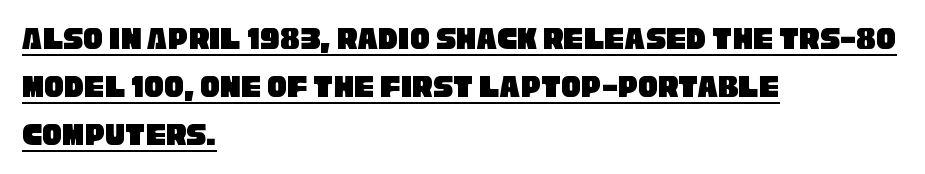
Each letter's strokes conclude bluntly, with no projecting serifs. The letterforms sit shoulder to shoulder at normal distance. Proportional: the letters do not fall into vertical columns. Leading: standard.
